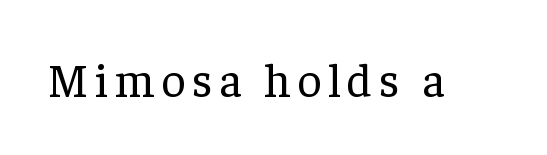
The image shows 47 px regular-weight serif type, upright; set not underlined; low stroke contrast and a medium x-height.
